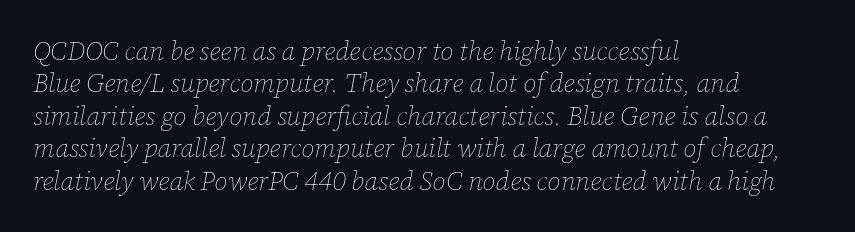
Q: Is the text bold? A: No.
Q: Is the text italic (slanted)? A: Yes, it leans right by about 12 degrees.
Q: Is the text underlined? A: No.
Q: How is the paragraph aligned? A: Left-aligned.
Q: Is the spacing between letters normal or unusually wide? A: Normal.
Q: Is the spacing between lines tight, normal or loose? A: Normal.
